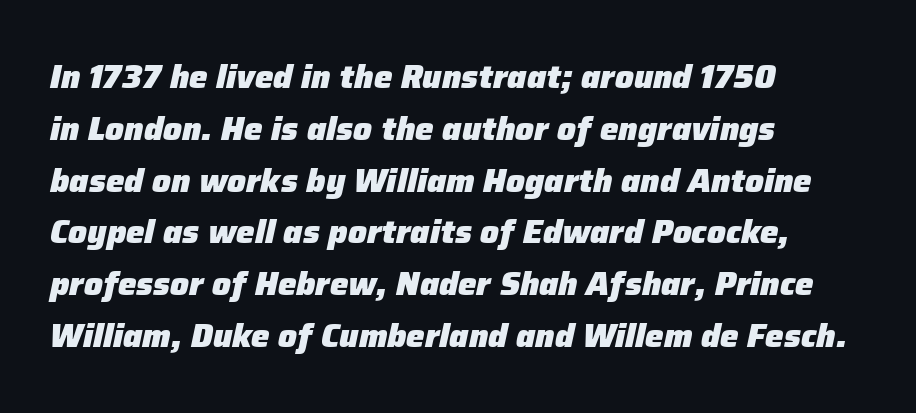
Q: Is the text bold? A: Yes.
Q: Is the text italic (slanted)? A: Yes, it leans right by about 12 degrees.
Q: Is the text underlined? A: No.
Q: How is the paragraph aligned? A: Left-aligned.
Q: Is the spacing between letters normal or unusually wide? A: Normal.
Q: Is the spacing between lines tight, normal or loose? A: Normal.
Q: Width (condensed, normal, or wide)? A: Normal.
Q: Stroke contrast? A: Low.
Q: x-height? A: Medium.
Q: Monospaced? A: No.
